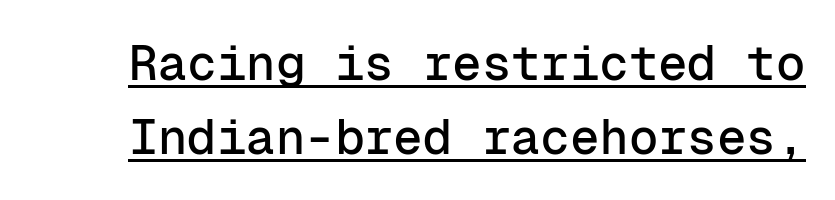
{"serif": "no", "italic": "no", "width": "normal", "stroke_contrast": "low", "x_height": "medium", "monospaced": "yes", "underline": "yes", "line_spacing": "normal", "line_spacing_ratio": 1.52, "letter_spacing": "normal", "letter_spacing_em": 0.0, "glyph_px": 49}
